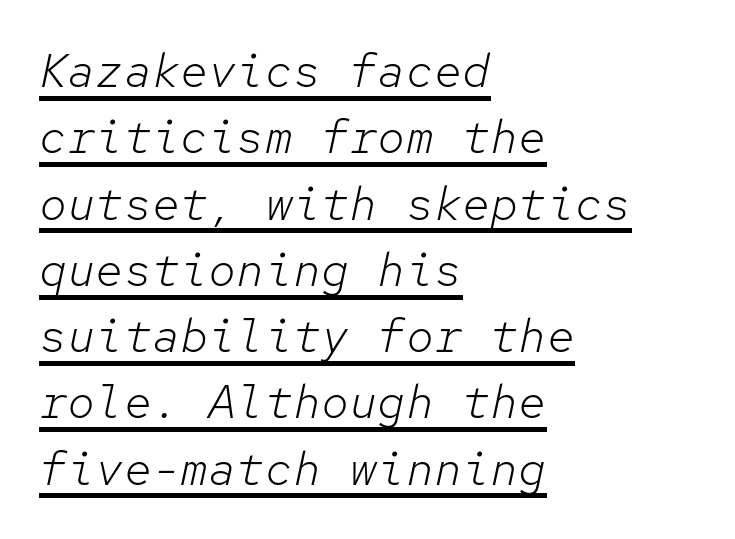
Q: Is the text bold? A: No.
Q: Is the text italic (slanted)? A: Yes, it leans right by about 12 degrees.
Q: Is the text underlined? A: Yes.
Q: How is the paragraph aligned? A: Left-aligned.
Q: Is the spacing between letters normal or unusually wide? A: Normal.
Q: Is the spacing between lines tight, normal or loose? A: Normal.
Q: Width (condensed, normal, or wide)? A: Normal.
Q: Stroke contrast? A: Low.
Q: x-height? A: Medium.
Q: Monospaced? A: Yes.
